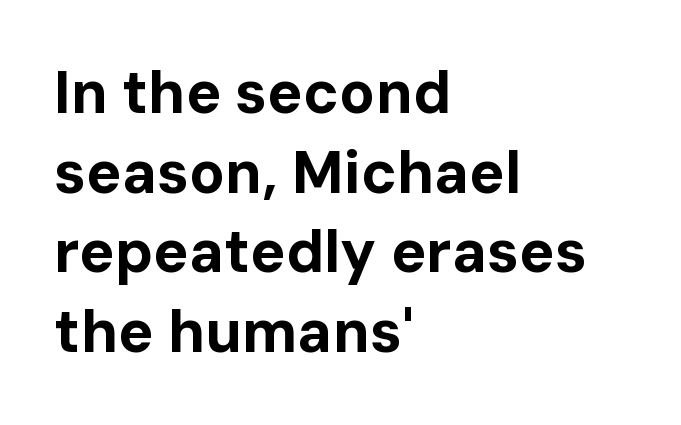
{"serif": "no", "italic": "no", "bold": "yes", "weight": "bold", "width": "normal", "stroke_contrast": "low", "x_height": "medium", "monospaced": "no", "underline": "no", "align": "left", "line_spacing": "normal", "line_spacing_ratio": 1.35, "letter_spacing": "normal", "letter_spacing_em": 0.0, "glyph_px": 59}
